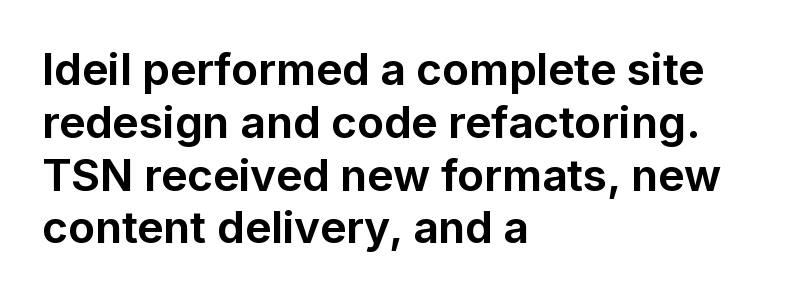
The image shows 44 px bold sans-serif type, upright; set left-aligned, line spacing 1.2x, normal letter spacing, not underlined; low stroke contrast and a medium x-height.
